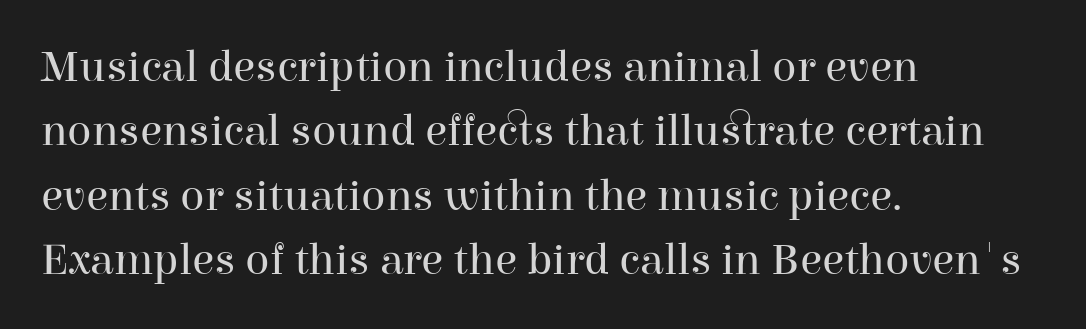
Typographically, this falls in the serif category. The rendering keeps characters at their native spacing. The rendering uses natural spacing where letterforms have individual widths. Caption: face not bold, strokes unweighted. Posture: straight, roman, zero tilt. The rendering anchors every line to the left-hand side.
